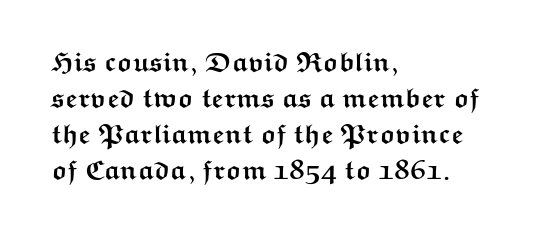
{"italic": "no", "bold": "yes", "underline": "no", "align": "left", "line_spacing": "normal", "line_spacing_ratio": 1.33, "letter_spacing": "normal", "letter_spacing_em": 0.0, "glyph_px": 27}
